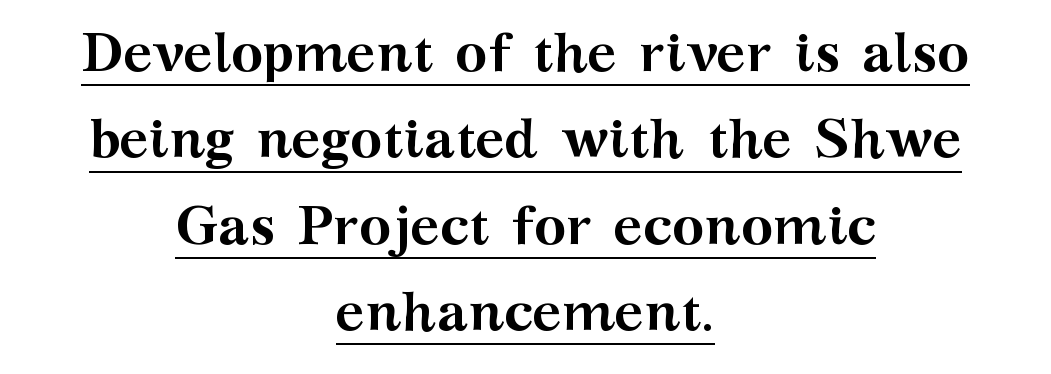
{"serif": "yes", "italic": "no", "bold": "yes", "weight": "semibold", "width": "wide", "stroke_contrast": "medium", "x_height": "medium", "monospaced": "no", "underline": "yes", "align": "center", "line_spacing": "normal", "line_spacing_ratio": 1.57, "letter_spacing": "normal", "letter_spacing_em": 0.0, "glyph_px": 55}
